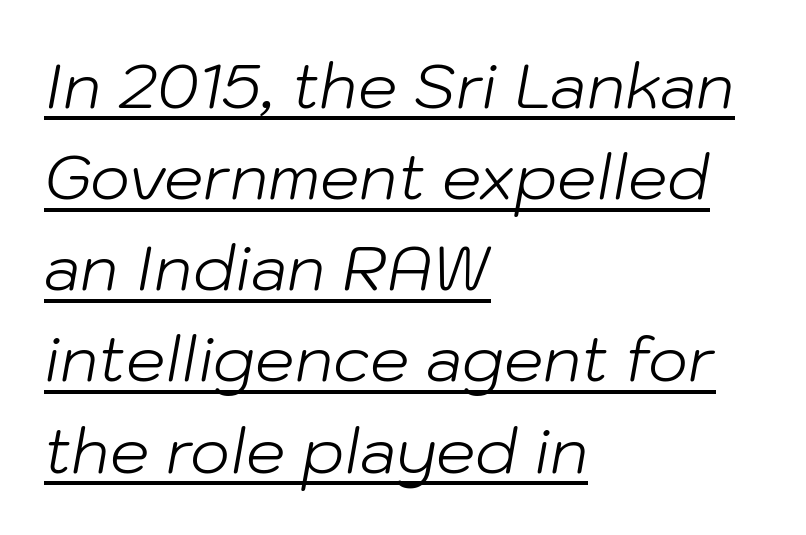
The lines sit at an ordinary, default distance from one another. Would a proofreader flag this as italicized? Yes. Is the type heavy? It reads as light-to-regular instead. A typographer would call this underscored text. Characters follow at the spacing the type designer built in. Left-aligned paragraph, ragged on the right.
